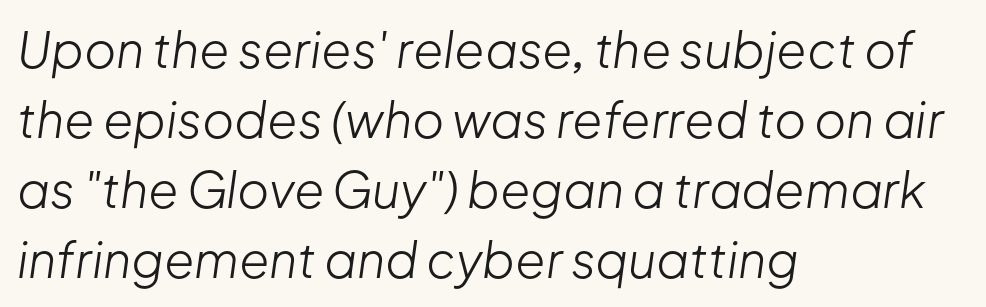
{"italic": "yes", "lean": "right", "slant_degrees": 8, "bold": "no", "weight": "light", "width": "normal", "stroke_contrast": "low", "x_height": "medium", "monospaced": "no", "underline": "no", "align": "left", "line_spacing": "normal", "line_spacing_ratio": 1.43, "letter_spacing": "normal", "letter_spacing_em": 0.0, "glyph_px": 49}
